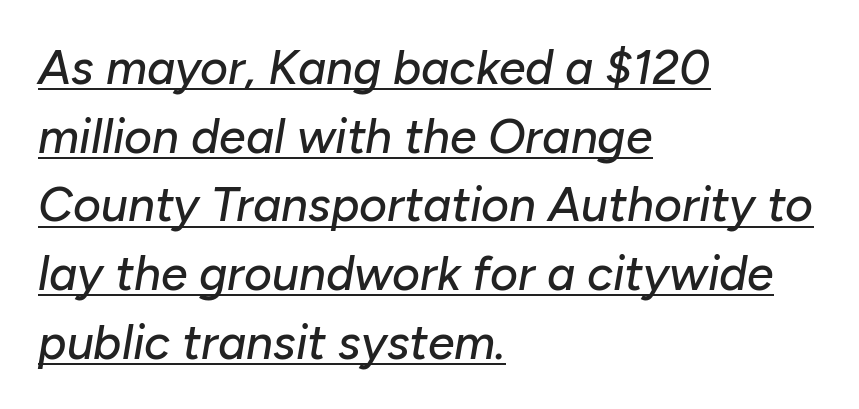
You could not count columns in this text — the font is proportionally spaced. Tracking value appears to be zero — textbook default spacing. Quick note: italic. What decoration does the sample have? An underline.
